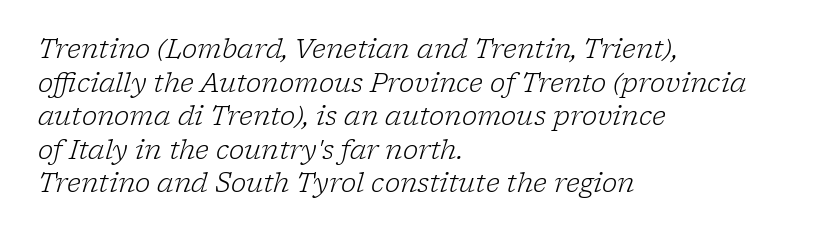
The image shows 26 px text type, italic (leaning right); set left-aligned, normal line spacing (1.29x), normal letter spacing, not underlined.
